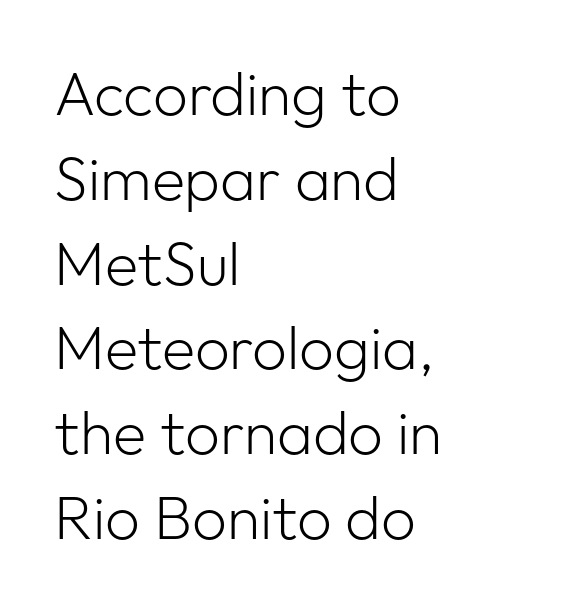
When letters stand straight like this, we call the style roman or upright. The foot of each line stays bare and open. Whoever set this chose a conventional vertical rhythm. No feet cap the strokes, marking this as sans-serif type. The letters advance in unequal steps, a hallmark of proportional type. A typesetter would call this zero additional tracking.
